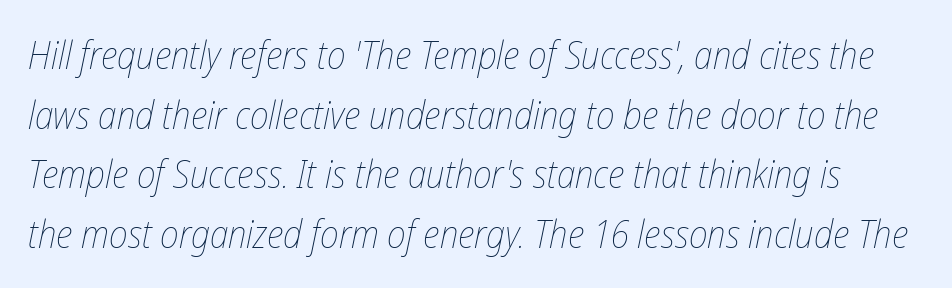
The image shows 38 px thin, condensed type, italic (leaning right); set normal line spacing (1.57x), normal letter spacing, not underlined; low stroke contrast and a medium x-height.
